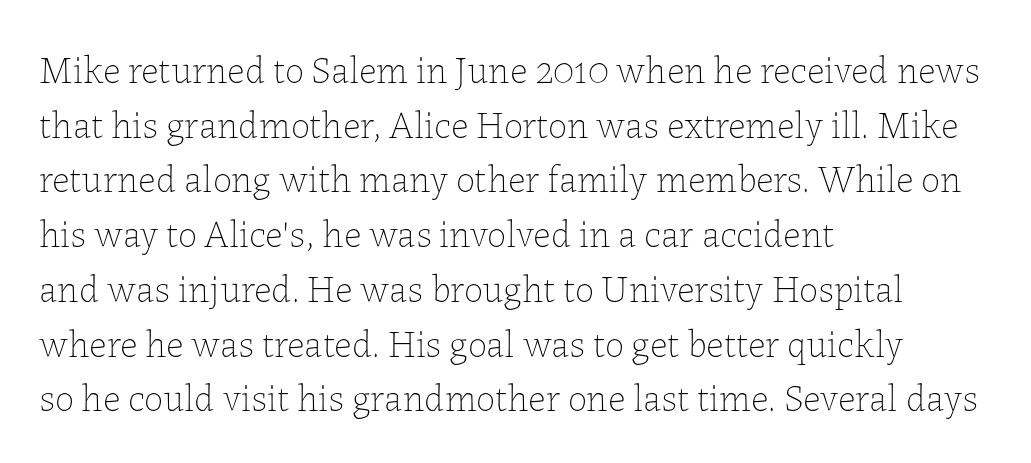
The image shows 38 px thin type, upright; set left-aligned, normal line spacing (1.44x), normal letter spacing, not underlined; low stroke contrast and a medium x-height.
